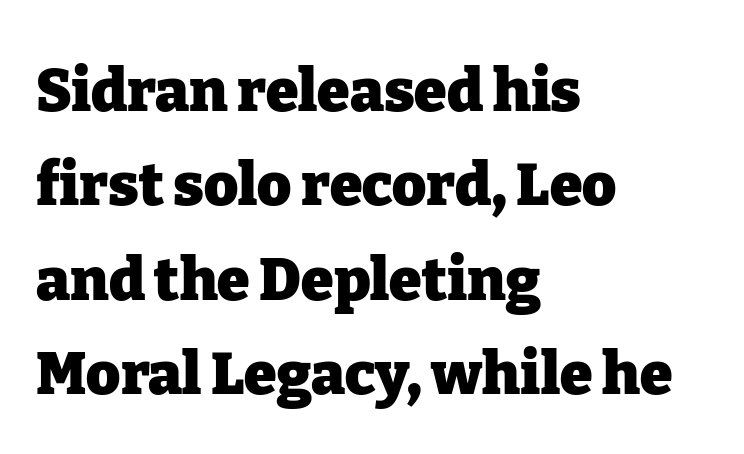
Posture: upright roman. Descenders hang freely into open space. Look at the stroke-to-counter ratio: heavy, a bold. Here the designer chose a conventional face with non-uniform glyph widths. Layout note: lines flush left.
